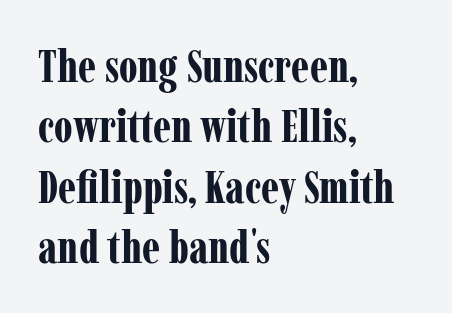
Each letter keeps its own natural width here, so spacing adapts to shape. The type family on display is of the serif kind. Inter-character spacing is left at the font's built-in metrics. Interline gaps are of average width in this sample. The compositor pushed each line to the left boundary. The words here are not underlined.
